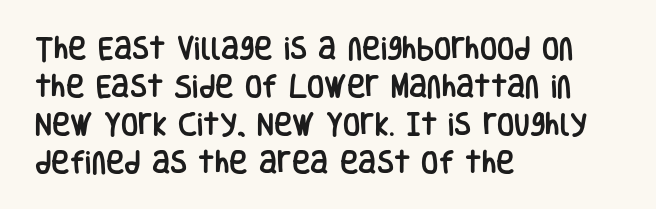
{"italic": "no", "underline": "no", "align": "left", "line_spacing": "normal", "line_spacing_ratio": 1.52, "letter_spacing": "normal", "letter_spacing_em": 0.0, "glyph_px": 25}
